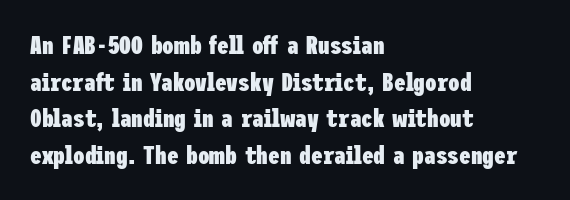
{"italic": "no", "bold": "yes", "underline": "no", "align": "left", "line_spacing": "normal", "line_spacing_ratio": 1.41, "letter_spacing": "normal", "letter_spacing_em": 0.0, "glyph_px": 26}
